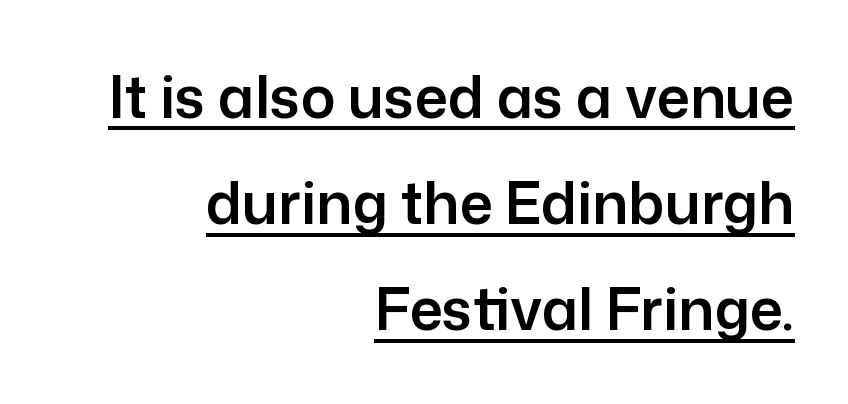
The image shows 58 px sans-serif type, upright; set right-aligned, line spacing 1.83x, normal letter spacing, underlined; low stroke contrast and a medium x-height.
